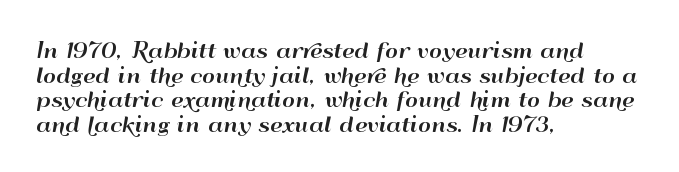
{"underline": "no", "align": "left", "line_spacing_ratio": 1.23, "letter_spacing": "normal", "letter_spacing_em": 0.0, "glyph_px": 20}
